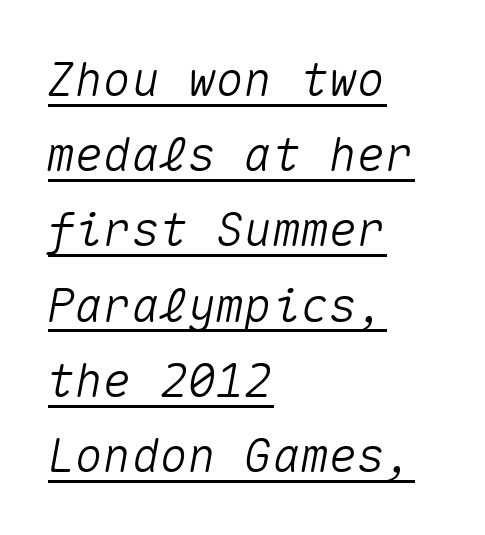
{"italic": "yes", "lean": "right", "slant_degrees": 10, "width": "normal", "stroke_contrast": "medium", "x_height": "medium", "monospaced": "yes", "underline": "yes", "align": "left", "line_spacing": "normal", "line_spacing_ratio": 1.6, "letter_spacing": "normal", "letter_spacing_em": 0.0, "glyph_px": 47}
